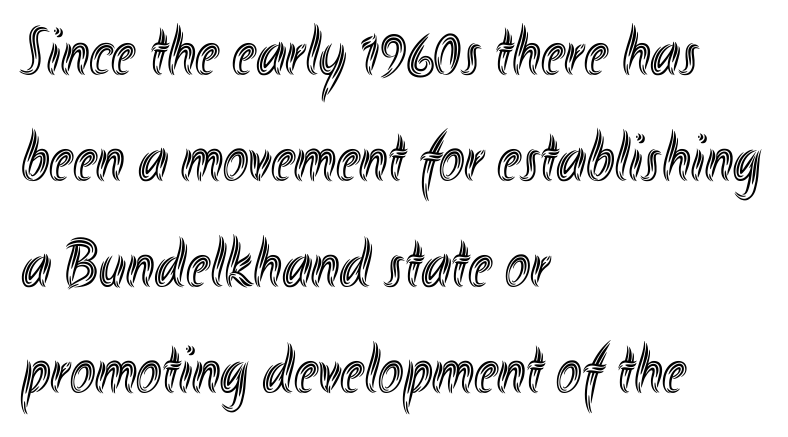
{"width": "condensed", "x_height": "small", "monospaced": "no", "underline": "no", "align": "left", "line_spacing": "normal", "line_spacing_ratio": 1.56, "letter_spacing": "normal", "letter_spacing_em": 0.0, "glyph_px": 68}
